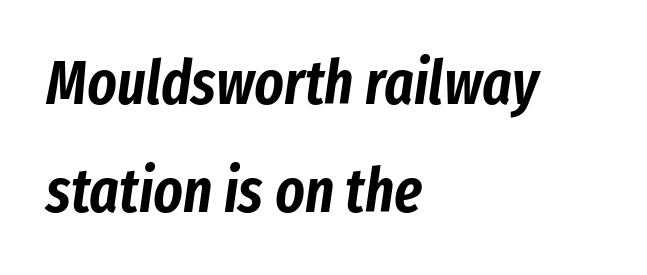
Words float on clear page, feet unadorned. Each word holds together tightly as a unit, with standard inter-letter gaps. Slanted lettering throughout. Casual observation: everything's shoved over to the left. The letters advance in unequal steps, a hallmark of proportional type.
